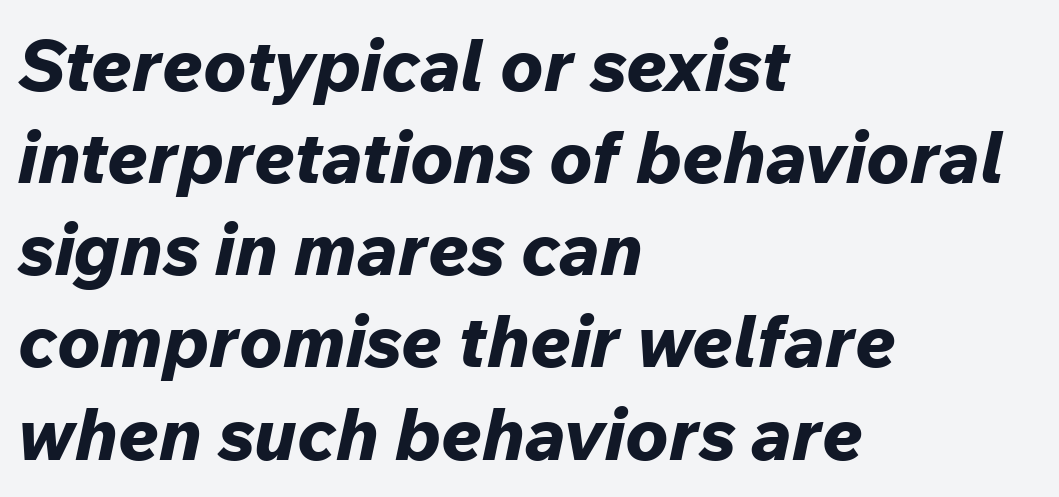
Honestly, the row spacing looks completely unremarkable. The passage shown is typed in a proportional face where columns would drift. Compared with a centered layout, this one pins lines to the left instead. Glance below the letters and you will spot only blank space.
